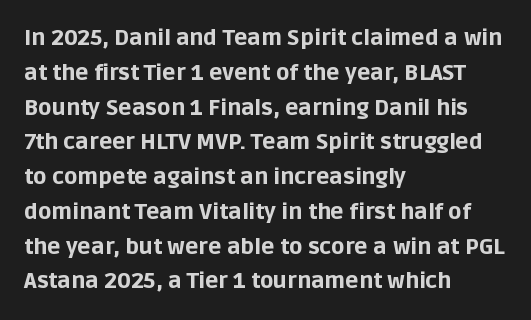
Q: Is the text bold? A: Yes.
Q: Is the text italic (slanted)? A: No, it is upright.
Q: Is the text underlined? A: No.
Q: How is the paragraph aligned? A: Left-aligned.
Q: Is the spacing between letters normal or unusually wide? A: Normal.
Q: Is the spacing between lines tight, normal or loose? A: Normal.
